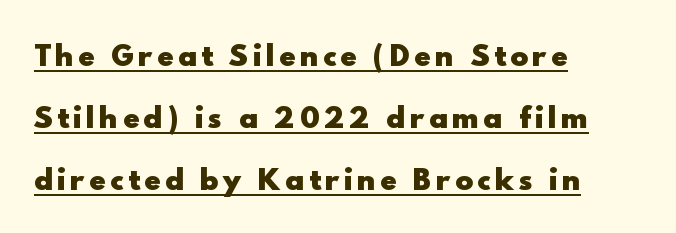
{"italic": "no", "bold": "yes", "underline": "yes", "align": "left", "line_spacing": "loose", "line_spacing_ratio": 2.3, "glyph_px": 27}
